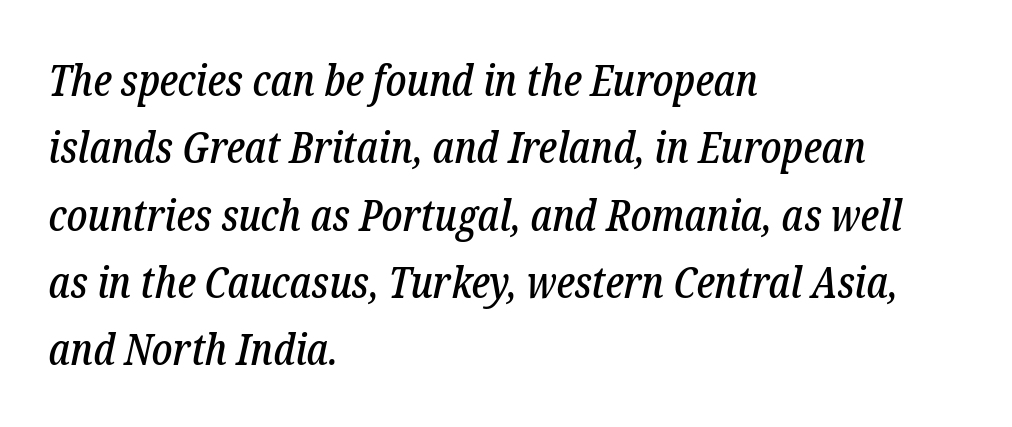
Q: Is the text italic (slanted)? A: Yes, it leans right by about 12 degrees.
Q: Is the typeface a serif or a sans-serif typeface? A: Serif.
Q: Is the text underlined? A: No.
Q: How is the paragraph aligned? A: Left-aligned.
Q: Is the spacing between letters normal or unusually wide? A: Normal.
Q: Is the spacing between lines tight, normal or loose? A: Normal.
Q: Width (condensed, normal, or wide)? A: Condensed.
Q: Stroke contrast? A: Low.
Q: x-height? A: Medium.
Q: Monospaced? A: No.
